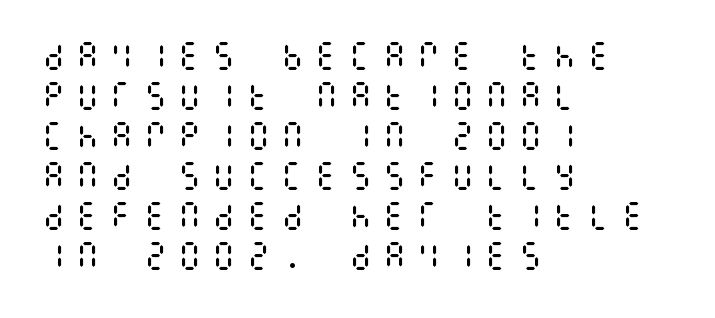
Q: Is the text bold? A: No.
Q: Is the text italic (slanted)? A: No, it is upright.
Q: Is the text underlined? A: No.
Q: How is the paragraph aligned? A: Left-aligned.
Q: Is the spacing between letters normal or unusually wide? A: Unusually wide.
Q: Is the spacing between lines tight, normal or loose? A: Normal.
Q: Width (condensed, normal, or wide)? A: Condensed.
Q: Stroke contrast? A: Medium.
Q: x-height? A: Large.
